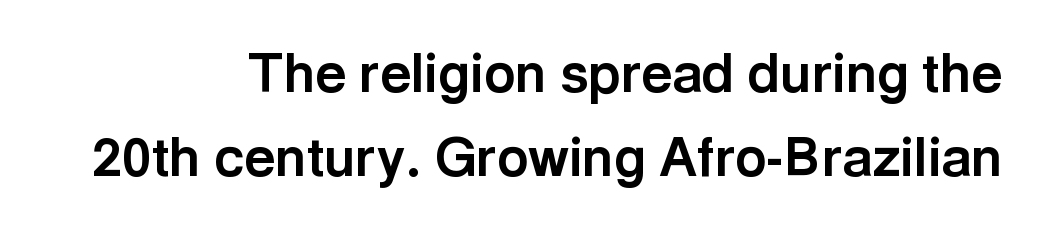
Line ends are locked; line starts wander. Letter spacing: default. Any mark beneath the type? The region is blank. A typesetter would mark this as roman, not italic. This rendering employs a face without finishing strokes, i.e., a sans-serif. The passage shown stacks its lines at a standard gap.
